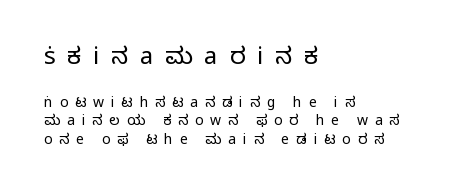
Q: Is the text bold? A: No.
Q: Is the text italic (slanted)? A: No, it is upright.
Q: Is the text underlined? A: No.
Q: How is the paragraph aligned? A: Left-aligned.
Q: Is the spacing between letters normal or unusually wide? A: Unusually wide.
Q: Is the spacing between lines tight, normal or loose? A: Normal.
Q: Which block of text is set in a larger size, the first (top) or the second (bottom)? A: The first (top) one.
